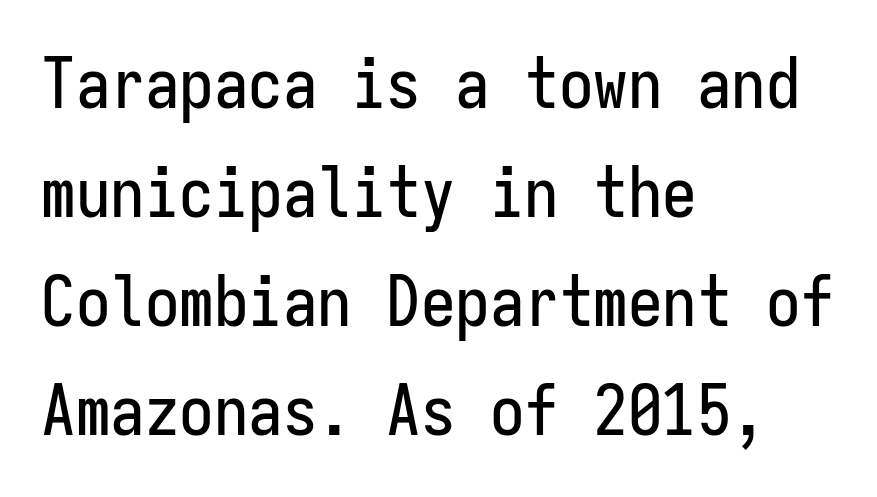
Q: Is the text italic (slanted)? A: No, it is upright.
Q: Is the typeface a serif or a sans-serif typeface? A: Sans-serif.
Q: Is the text underlined? A: No.
Q: How is the paragraph aligned? A: Left-aligned.
Q: Is the spacing between letters normal or unusually wide? A: Normal.
Q: Is the spacing between lines tight, normal or loose? A: Normal.
Q: Width (condensed, normal, or wide)? A: Condensed.
Q: Stroke contrast? A: Low.
Q: x-height? A: Medium.
Q: Monospaced? A: Yes.
